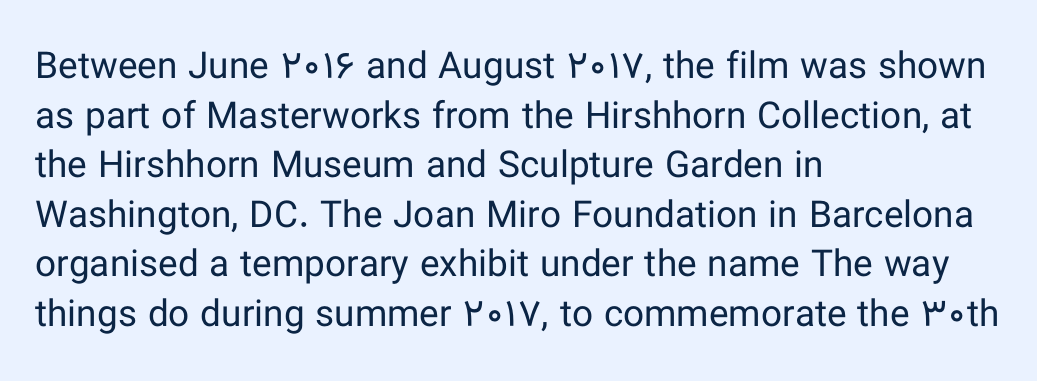
Here the glyphs are tracked normally, forming tight word shapes. Counters stay open thanks to moderate or lighter strokes. Visually the block forms a straight wall on the left and a jagged coastline on the right. Rows of type keep a routine distance in the vertical direction. Type without underlining. Here the designer chose a conventional face with non-uniform glyph widths.
